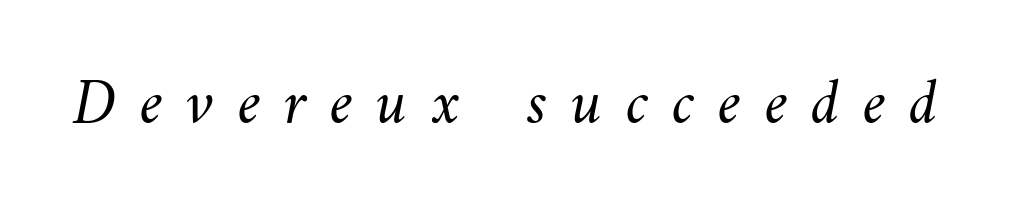
The rendering uses natural spacing where letterforms have individual widths. The zone under the glyphs is completely vacant. Counters stay open thanks to moderate or lighter strokes. The passage shown has open, widely tracked lettering throughout.
